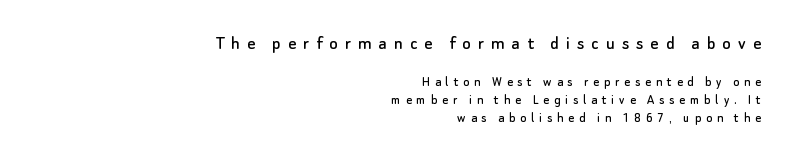
Descender tails drop into unmarked territory. These lines have a slow, spaced-out rhythm from letter to letter. It's the straight-up-and-down kind of type. Vertically, the passage feels balanced, rows spaced as you'd expect. Caption: multi-line text, flush right, ragged left.
